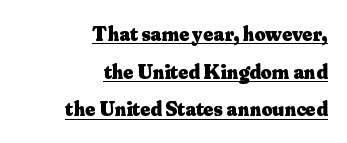
The image shows 21 px bold type, upright; set right-aligned, line spacing 1.79x, normal letter spacing, underlined.
